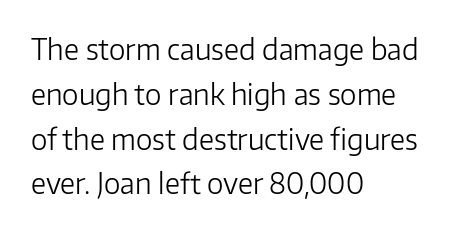
Look at the tracking — it's just the regular setting, nothing added. This reads as an unemphasized weight, regular at the heaviest. Nothing sits at the stroke ends, so this counts as sans-serif. The space directly below the letters is spotless.
